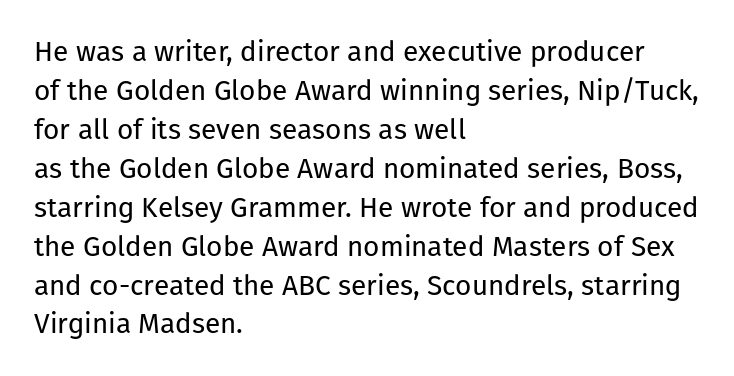
{"serif": "no", "italic": "no", "bold": "no", "weight": "regular", "width": "normal", "stroke_contrast": "low", "x_height": "medium", "monospaced": "no", "underline": "no", "align": "left", "line_spacing": "normal", "line_spacing_ratio": 1.39, "letter_spacing": "normal", "letter_spacing_em": 0.0, "glyph_px": 28}
